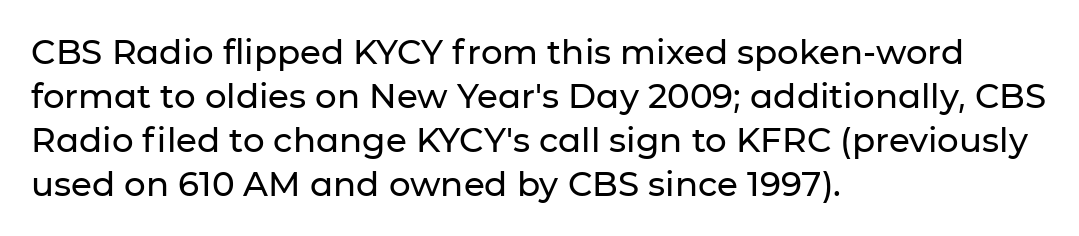
The image shows 34 px sans-serif type, upright; set left-aligned, normal line spacing (1.29x), normal letter spacing, not underlined; low stroke contrast and a medium x-height.
